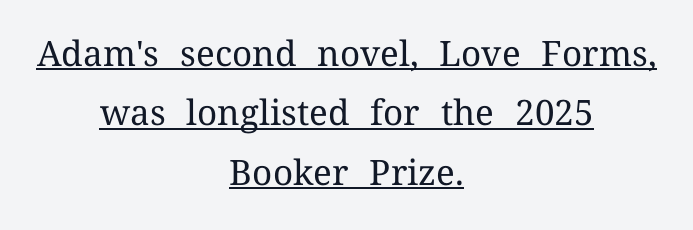
The image shows 35 px regular-weight serif type, upright; set centered, normal line spacing (1.7x), normal letter spacing, underlined; medium stroke contrast and a medium x-height.
